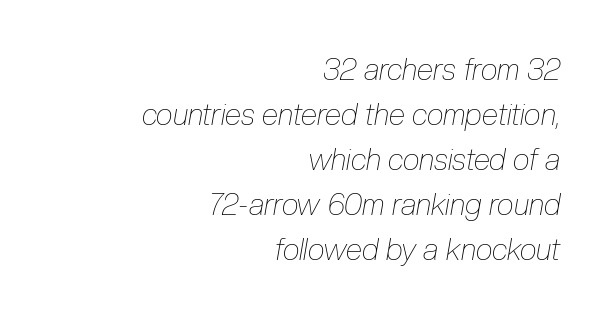
{"italic": "yes", "lean": "right", "slant_degrees": 10, "bold": "no", "weight": "thin", "width": "condensed", "stroke_contrast": "low", "x_height": "medium", "monospaced": "no", "underline": "no", "align": "right", "line_spacing": "normal", "line_spacing_ratio": 1.5, "letter_spacing": "normal", "letter_spacing_em": 0.0, "glyph_px": 30}
